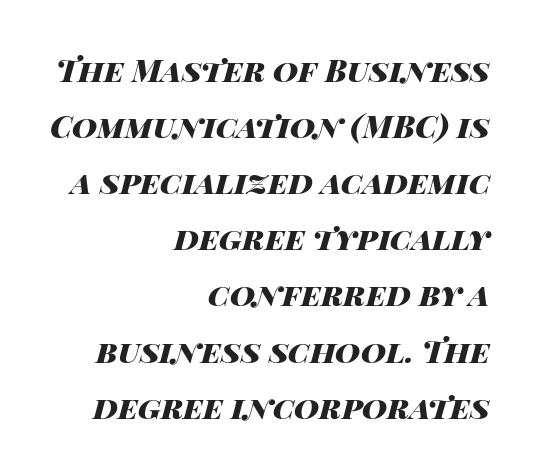
Proportional: the letters do not fall into vertical columns. What stands out about the letter spacing? Nothing — it is the standard amount. Just letters on the line, the space beneath them empty. One-word summary of the alignment: right. Strong, thick strokes mark this as bold type. Does the lettering tilt? It does — this is italic.
